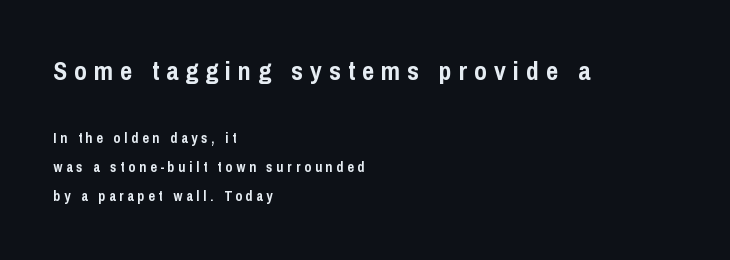
The image shows 26 px bold type, upright; set left-aligned, loose line spacing (2.08x), unusually wide letter spacing (+0.27 em), not underlined; the first (top) block is 1.86x larger.
